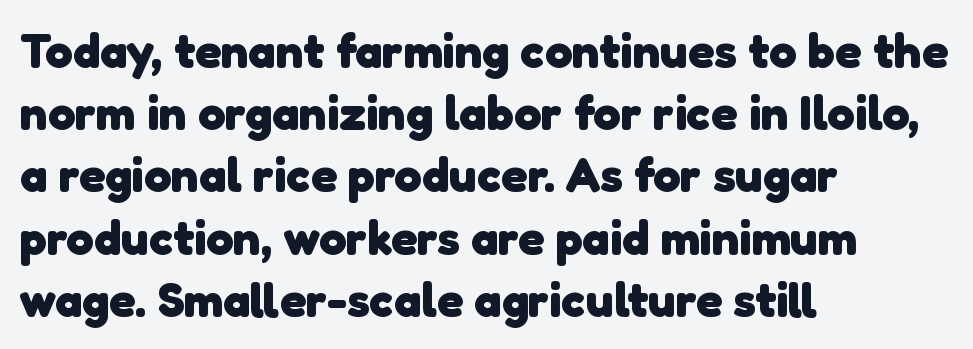
{"serif": "no", "bold": "yes", "weight": "heavy", "width": "normal", "stroke_contrast": "low", "x_height": "medium", "monospaced": "no", "underline": "no", "align": "left", "line_spacing": "normal", "line_spacing_ratio": 1.27, "letter_spacing": "normal", "letter_spacing_em": 0.0, "glyph_px": 49}
